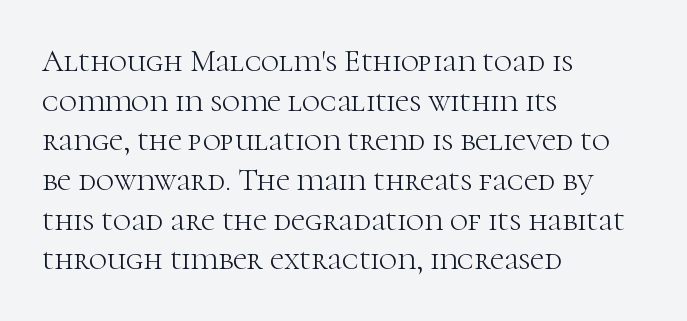
The image shows 31 px light serif type, upright; set left-aligned, normal line spacing (1.28x), normal letter spacing, not underlined; high stroke contrast and a medium x-height.
